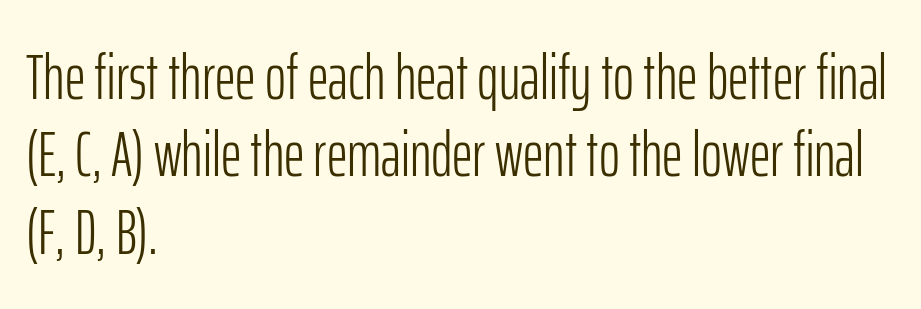
The image shows 64 px light, condensed sans-serif type, upright; set left-aligned, line spacing 1.21x, normal letter spacing, not underlined; low stroke contrast and a medium x-height.
